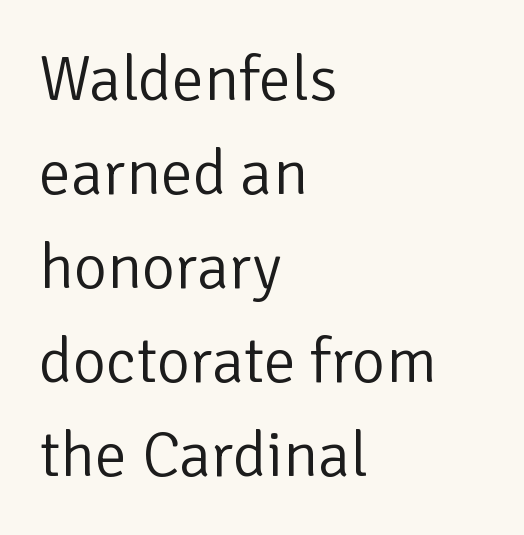
Nothing unusual about the tracking: characters are spaced as the font intends. Heft: none added — not bold. The type family on display is of the sans-serif kind. The passage shown is not underscored anywhere.
